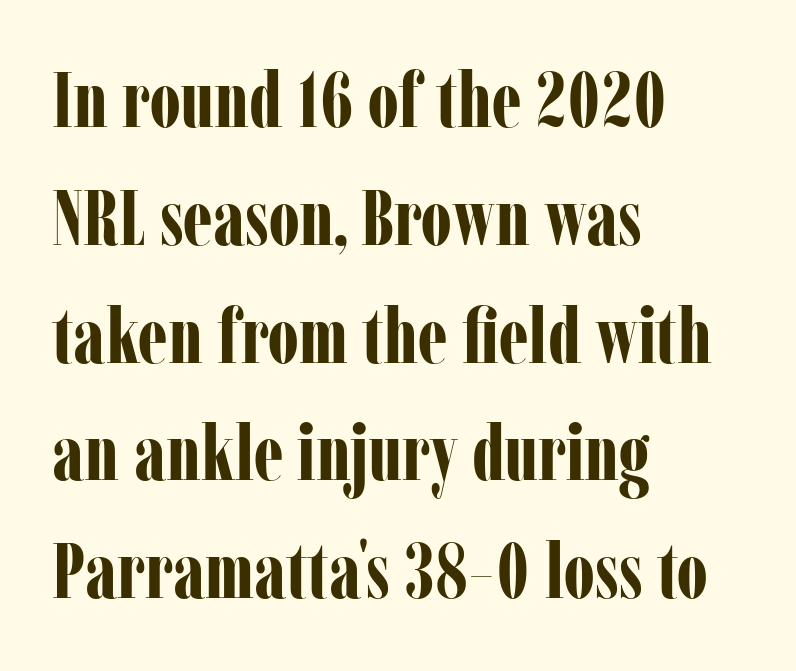
Q: Is the text bold? A: Yes.
Q: Is the text italic (slanted)? A: No, it is upright.
Q: Is the typeface a serif or a sans-serif typeface? A: Serif.
Q: Is the text underlined? A: No.
Q: How is the paragraph aligned? A: Left-aligned.
Q: Is the spacing between letters normal or unusually wide? A: Normal.
Q: Is the spacing between lines tight, normal or loose? A: Normal.
Q: Width (condensed, normal, or wide)? A: Condensed.
Q: Stroke contrast? A: Low.
Q: x-height? A: Medium.
Q: Monospaced? A: No.
